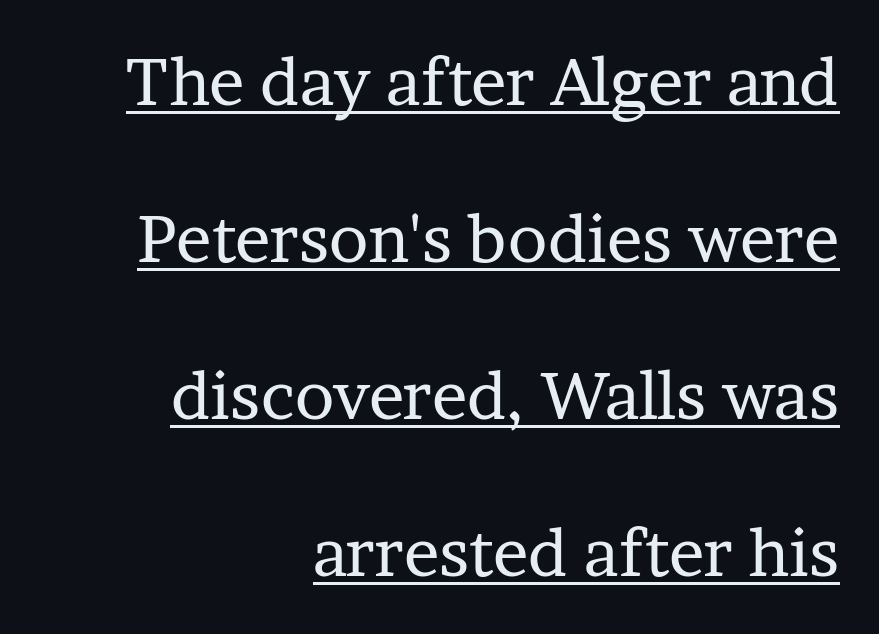
{"serif": "yes", "italic": "no", "bold": "no", "weight": "regular", "width": "normal", "stroke_contrast": "low", "x_height": "medium", "monospaced": "no", "underline": "yes", "align": "right", "line_spacing": "loose", "line_spacing_ratio": 2.38, "letter_spacing": "normal", "letter_spacing_em": 0.0, "glyph_px": 66}
